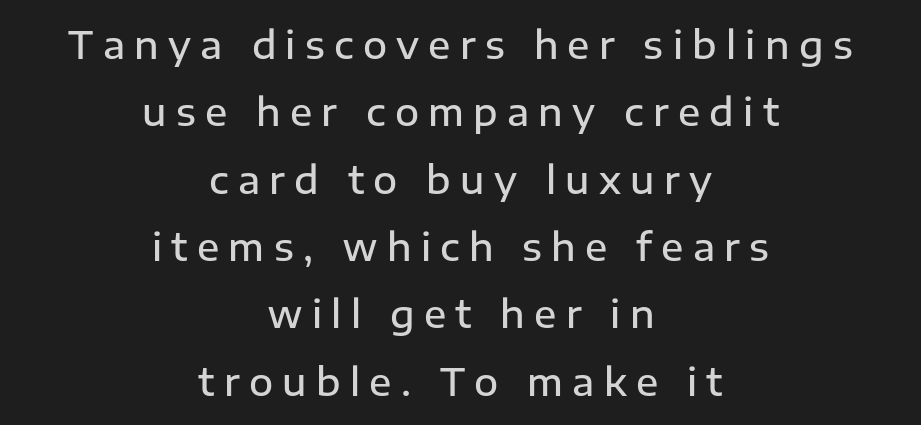
{"serif": "no", "italic": "no", "bold": "semi", "weight": "semibold", "width": "normal", "stroke_contrast": "low", "x_height": "medium", "monospaced": "no", "underline": "no", "align": "center", "line_spacing_ratio": 1.82, "letter_spacing": "wide", "letter_spacing_em": 0.25, "glyph_px": 37}
